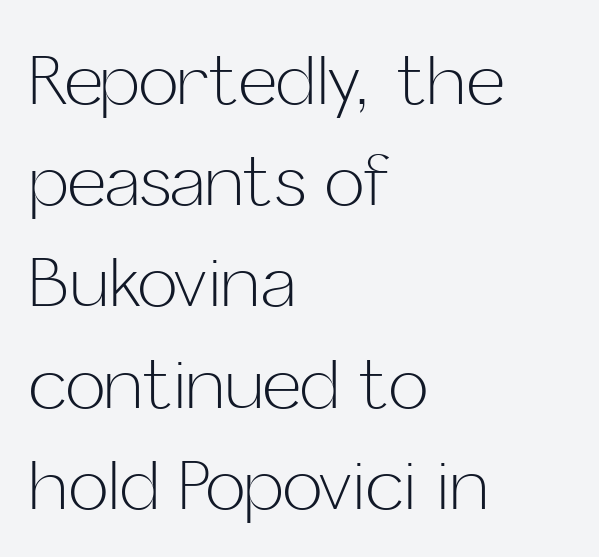
The image shows 67 px light sans-serif type, upright; set left-aligned, normal line spacing (1.51x), normal letter spacing, not underlined; low stroke contrast and a medium x-height.
